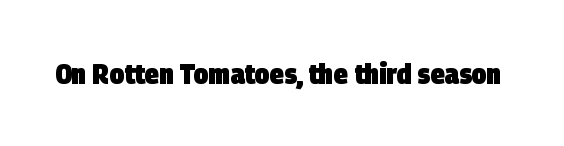
Looks like regular typesetting: each glyph gets only the width it needs. Nobody touched the tracking dial on this one. Nobody drew a line under any word here. Typographically, this falls in the sans-serif category.
